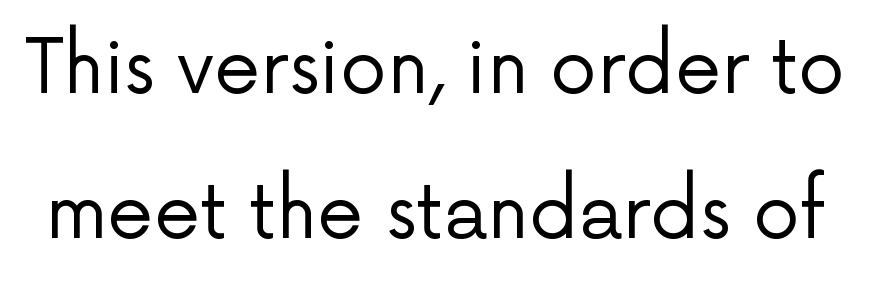
{"serif": "no", "italic": "no", "bold": "no", "weight": "regular", "width": "normal", "stroke_contrast": "low", "x_height": "medium", "monospaced": "no", "underline": "no", "line_spacing": "loose", "line_spacing_ratio": 1.96, "letter_spacing": "normal", "letter_spacing_em": 0.0, "glyph_px": 74}
